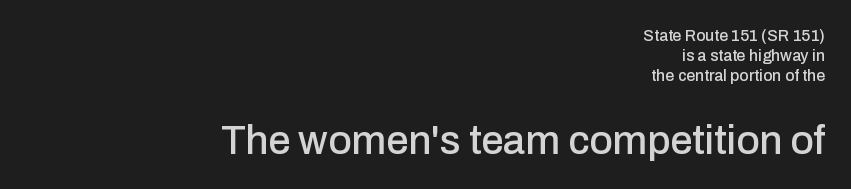
The image shows 40 px sans-serif type, upright; set right-aligned, line spacing 1.24x, normal letter spacing, not underlined; the second (bottom) block is 2.5x larger; low stroke contrast and a medium x-height.
